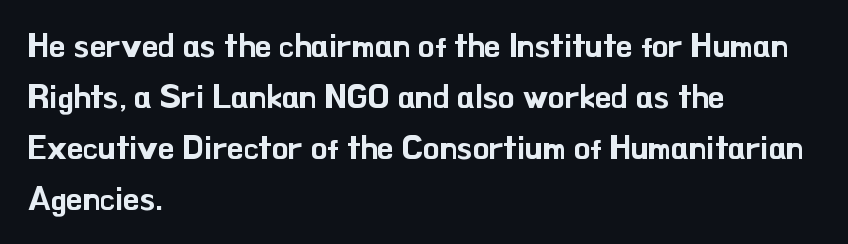
Q: Is the text italic (slanted)? A: No, it is upright.
Q: Is the typeface a serif or a sans-serif typeface? A: Sans-serif.
Q: Is the text underlined? A: No.
Q: How is the paragraph aligned? A: Left-aligned.
Q: Is the spacing between letters normal or unusually wide? A: Normal.
Q: Is the spacing between lines tight, normal or loose? A: Normal.
Q: Width (condensed, normal, or wide)? A: Normal.
Q: Stroke contrast? A: Low.
Q: x-height? A: Small.
Q: Monospaced? A: No.
